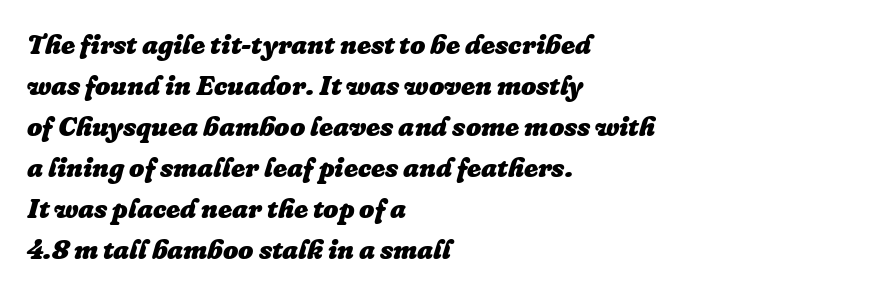
Spacing between characters is what you'd get straight out of the box. Heavy-handed strokes throughout: this text is bold. Words float on clear page, feet unadorned. This block has exactly the height ordinary leading produces. An italicized treatment has been applied to the whole sample.
